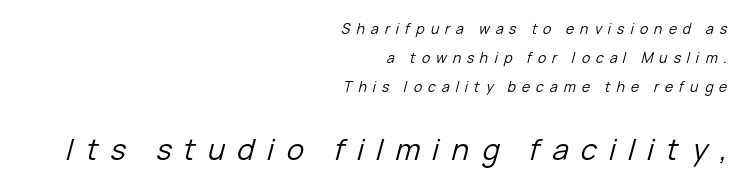
Q: Is the text bold? A: No.
Q: Is the text italic (slanted)? A: Yes, it leans right by about 15 degrees.
Q: Is the text underlined? A: No.
Q: How is the paragraph aligned? A: Right-aligned.
Q: Is the spacing between letters normal or unusually wide? A: Unusually wide.
Q: Is the spacing between lines tight, normal or loose? A: Loose.
Q: Which block of text is set in a larger size, the first (top) or the second (bottom)? A: The second (bottom) one.
Q: Width (condensed, normal, or wide)? A: Normal.
Q: Stroke contrast? A: Low.
Q: x-height? A: Medium.
Q: Monospaced? A: No.
